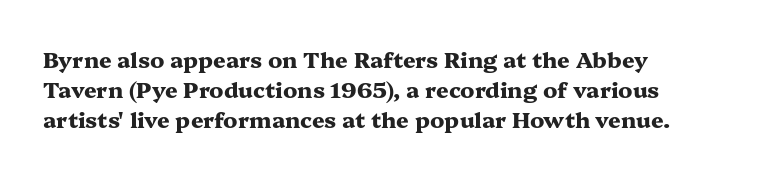
The image shows 22 px bold type, upright; set normal line spacing (1.37x), normal letter spacing, not underlined.
